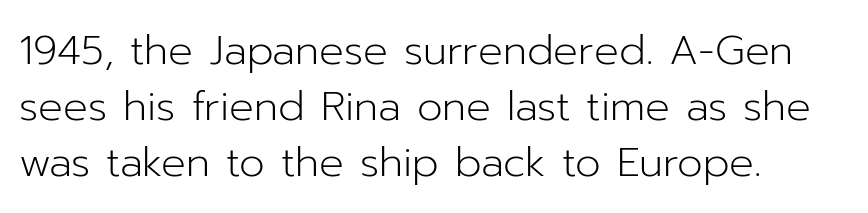
The passage shown is typed in a proportional face where columns would drift. Vertical strokes here are truly vertical. Nothing sits at the stroke ends, so this counts as sans-serif. Baseline-to-baseline distance is the conventional proportion of letter height. Any mark beneath the type? The region is blank. No heavy texture on the line: the type isn't bold.
